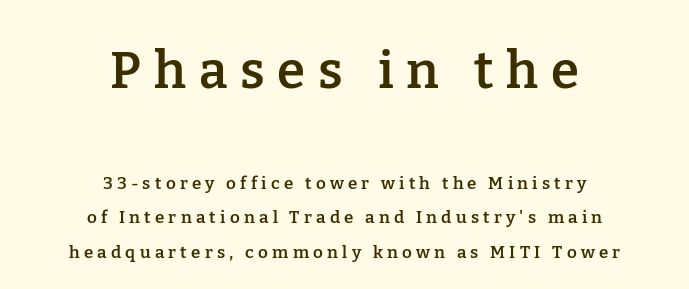
Observe the serifs anchoring each vertical stroke in this sample. The axis of the letterforms is exactly vertical. You could not count columns in this text — the font is proportionally spaced. Students, note that the glyphs here are deliberately spaced far apart. Emphasis by weight is partial: semibold.
